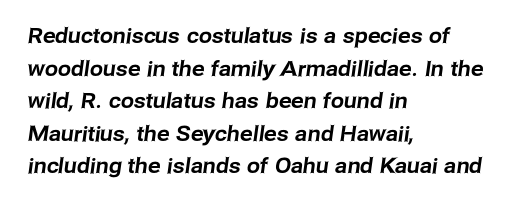
The image shows 21 px text type; set left-aligned, normal line spacing (1.55x), normal letter spacing, not underlined.
